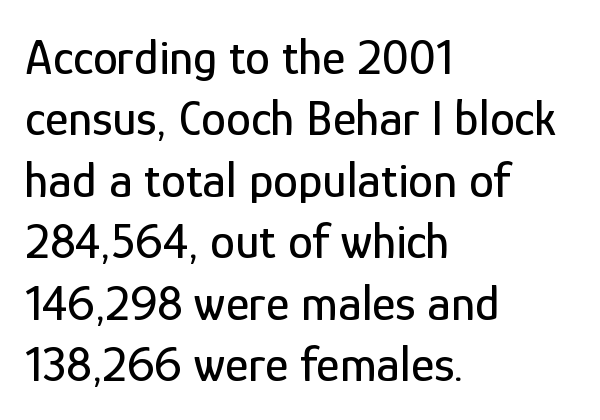
The image shows 50 px condensed sans-serif type, upright; set left-aligned, line spacing 1.23x, normal letter spacing, not underlined; low stroke contrast and a medium x-height.
